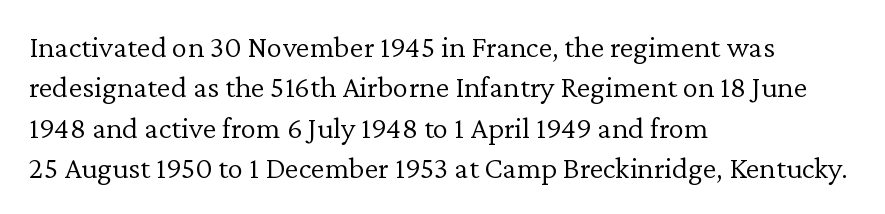
This is not heavy type; no bold has been used. One glance says typical: line gaps are just what's usual. Nothing unusual about the tracking: characters are spaced as the font intends. Do the letters lean? They stand straight. Spacing verdict: proportional, widths tailored to each character. A student would call this left alignment; a typographer would say flush left, rag right.
